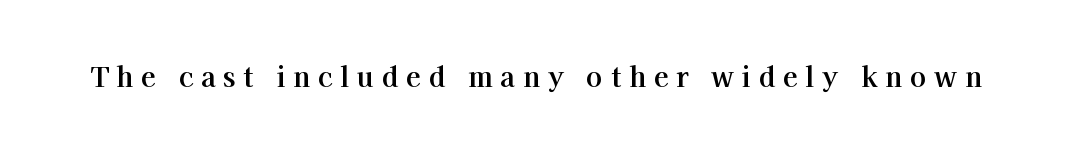
{"italic": "no", "bold": "yes", "underline": "no", "letter_spacing": "wide", "letter_spacing_em": 0.29, "glyph_px": 27}
